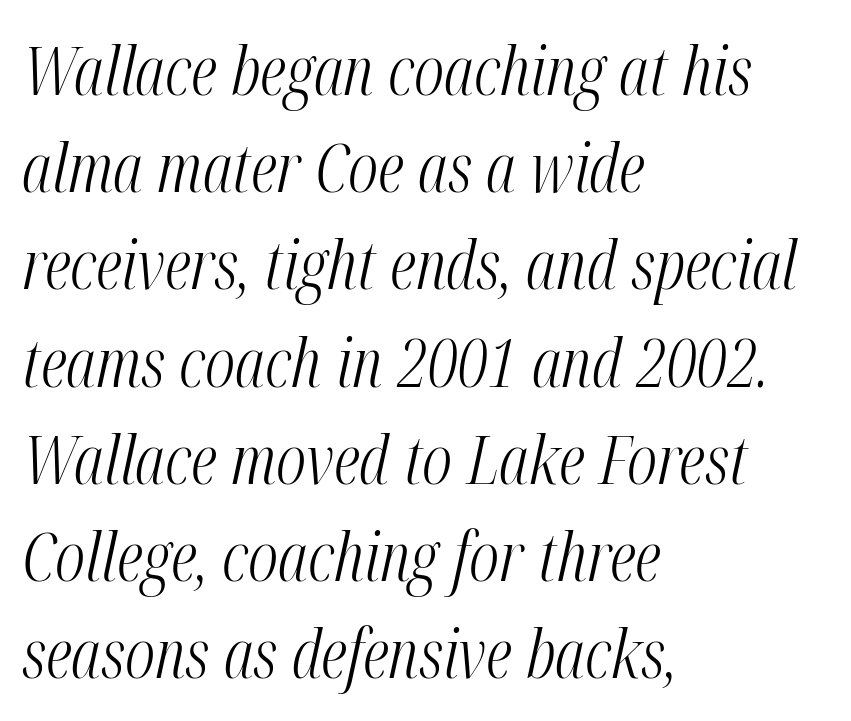
Q: Is the text bold? A: No.
Q: Is the text italic (slanted)? A: Yes, it leans right by about 12 degrees.
Q: Is the text underlined? A: No.
Q: How is the paragraph aligned? A: Left-aligned.
Q: Is the spacing between letters normal or unusually wide? A: Normal.
Q: Is the spacing between lines tight, normal or loose? A: Normal.
Q: Width (condensed, normal, or wide)? A: Condensed.
Q: Stroke contrast? A: Medium.
Q: x-height? A: Medium.
Q: Monospaced? A: No.
